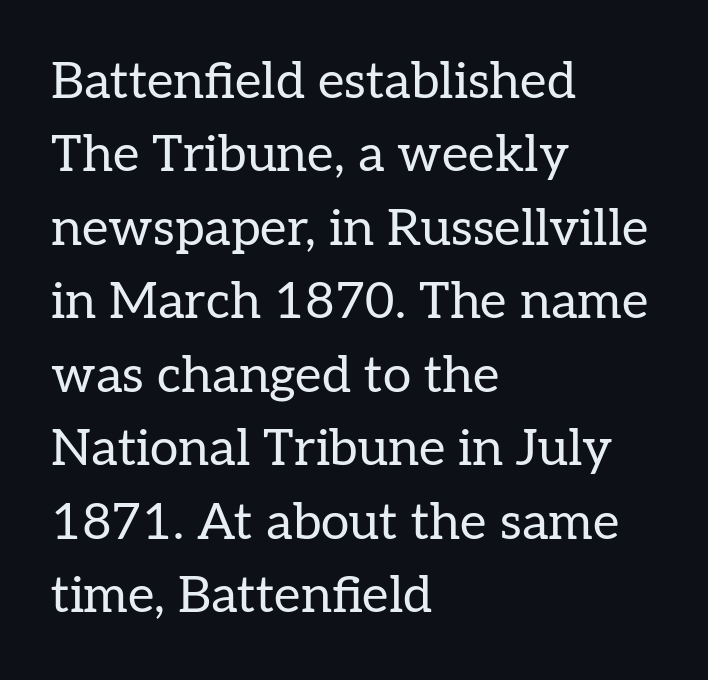
Q: Is the text bold? A: No.
Q: Is the text italic (slanted)? A: No, it is upright.
Q: Is the typeface a serif or a sans-serif typeface? A: Serif.
Q: Is the text underlined? A: No.
Q: How is the paragraph aligned? A: Left-aligned.
Q: Is the spacing between letters normal or unusually wide? A: Normal.
Q: Is the spacing between lines tight, normal or loose? A: Normal.
Q: Width (condensed, normal, or wide)? A: Normal.
Q: Stroke contrast? A: Low.
Q: x-height? A: Medium.
Q: Monospaced? A: No.
